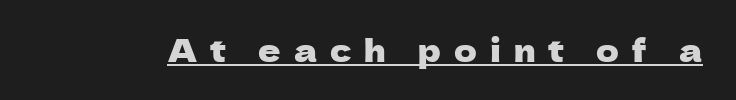
Type style note: lacks serifs. Do the characters align in a grid? No, the font is proportional. The glyphs are accompanied by a horizontal stroke just below them. Each word looks stretched out because of the extra space between its letters.
